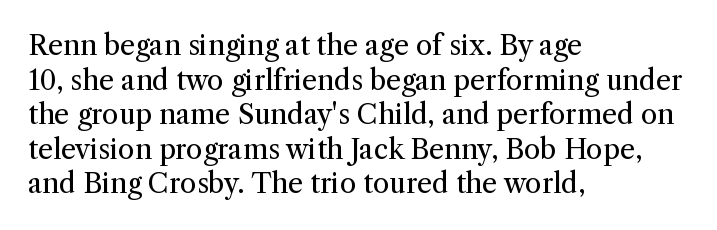
{"italic": "no", "bold": "no", "underline": "no", "align": "left", "line_spacing": "normal", "line_spacing_ratio": 1.28, "letter_spacing": "normal", "letter_spacing_em": 0.0, "glyph_px": 27}
